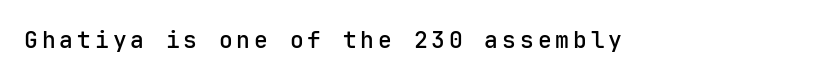
Q: Is the text bold? A: Semi-bold.
Q: Is the text italic (slanted)? A: No, it is upright.
Q: Is the text underlined? A: No.
